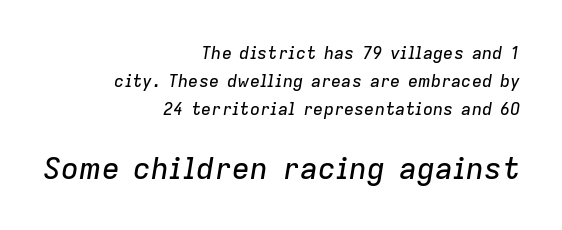
The image shows 30 px text type, italic (leaning right); set right-aligned, normal line spacing (1.64x), normal letter spacing, not underlined; the second (bottom) block is 1.76x larger; low stroke contrast and a medium x-height.
